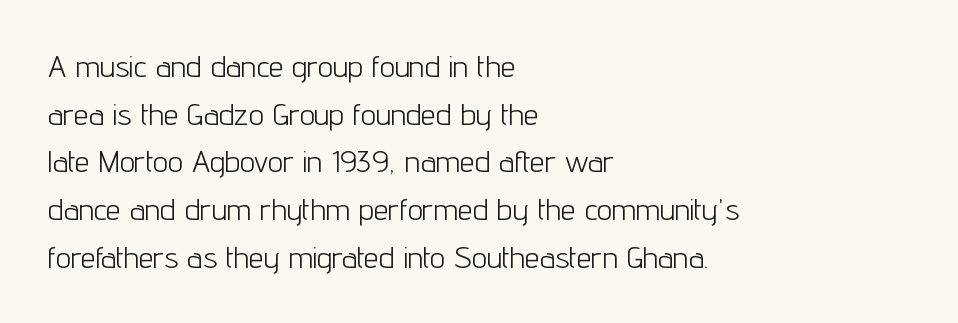
{"serif": "no", "italic": "no", "bold": "no", "weight": "light", "width": "condensed", "stroke_contrast": "low", "x_height": "medium", "monospaced": "no", "underline": "no", "align": "left", "line_spacing": "normal", "line_spacing_ratio": 1.59, "letter_spacing": "normal", "letter_spacing_em": 0.0, "glyph_px": 30}
